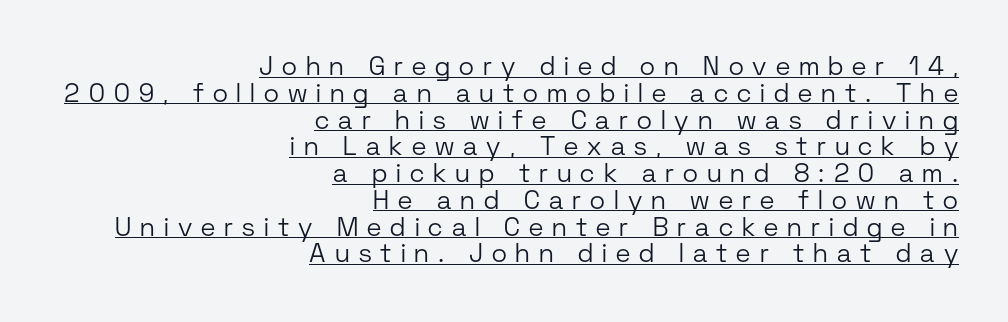
You could only call the tracking loose — the letters float apart. Caption: lettering with a line underneath. Is there much room between lines? No — they nearly touch. On a weight scale, this lands at 450 or below. The ragged edge is on the left, which tells us the setting is flush right.
